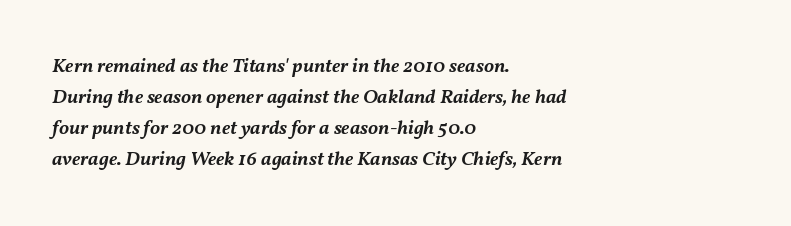
{"italic": "yes", "lean": "right", "slant_degrees": 11, "bold": "semi", "underline": "no", "align": "left", "line_spacing": "normal", "line_spacing_ratio": 1.55, "letter_spacing": "normal", "letter_spacing_em": 0.0, "glyph_px": 20}
